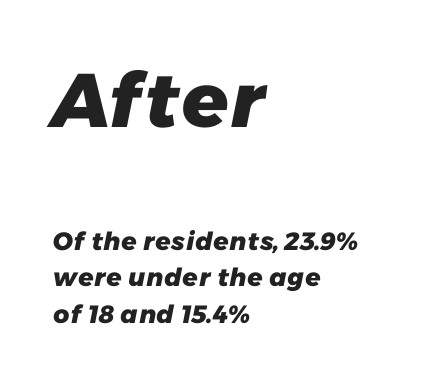
The image shows 76 px heavy sans-serif type; set left-aligned, normal line spacing (1.46x), normal letter spacing, not underlined; the first (top) block is 3.04x larger; low stroke contrast and a medium x-height.
